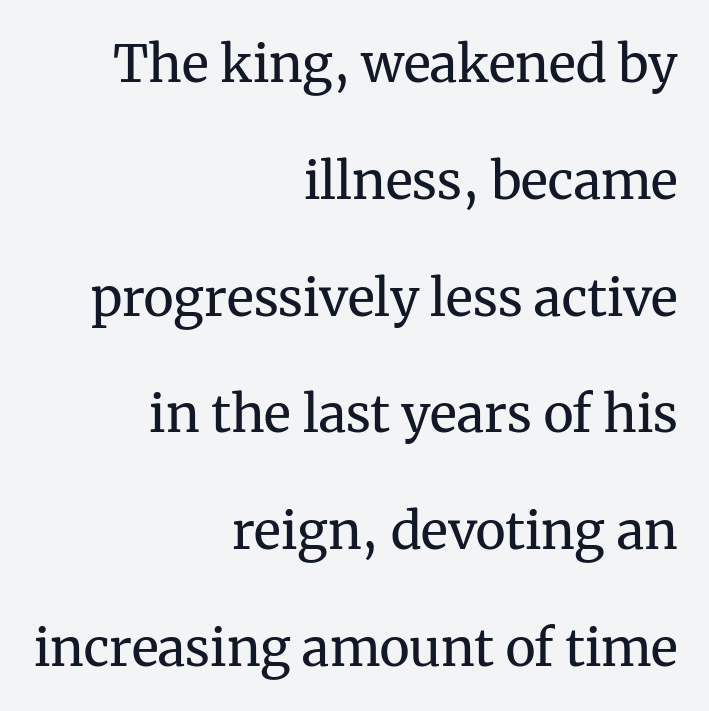
{"serif": "yes", "italic": "no", "bold": "no", "weight": "regular", "width": "normal", "stroke_contrast": "medium", "x_height": "medium", "monospaced": "no", "underline": "no", "align": "right", "line_spacing": "loose", "line_spacing_ratio": 2.29, "letter_spacing": "normal", "letter_spacing_em": 0.0, "glyph_px": 51}
